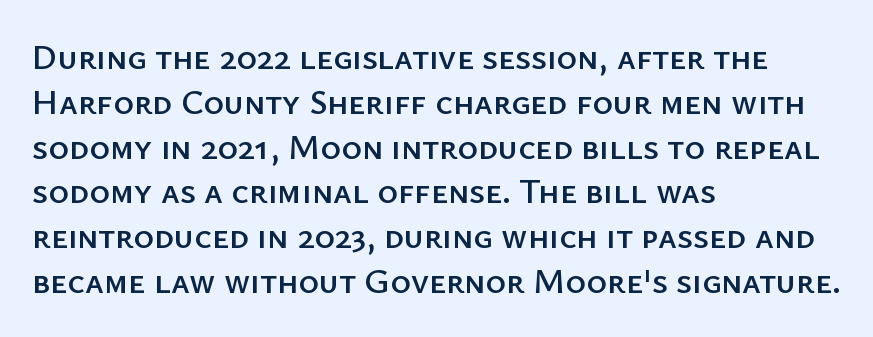
The image shows 35 px sans-serif type, upright; set left-aligned, normal line spacing (1.28x), normal letter spacing, not underlined; low stroke contrast and a medium x-height.
